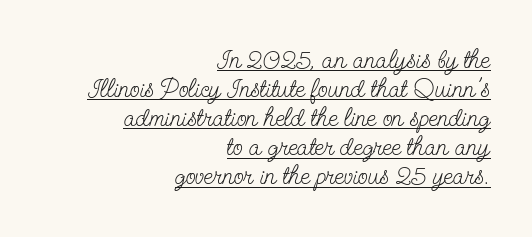
{"bold": "no", "underline": "yes", "align": "right", "line_spacing": "tight", "line_spacing_ratio": 1.12, "letter_spacing": "normal", "letter_spacing_em": 0.0, "glyph_px": 26}
